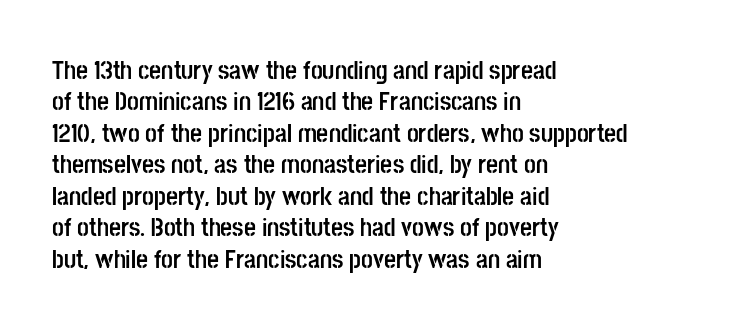
Q: Is the text bold? A: Yes.
Q: Is the text italic (slanted)? A: No, it is upright.
Q: Is the text underlined? A: No.
Q: How is the paragraph aligned? A: Left-aligned.
Q: Is the spacing between letters normal or unusually wide? A: Normal.
